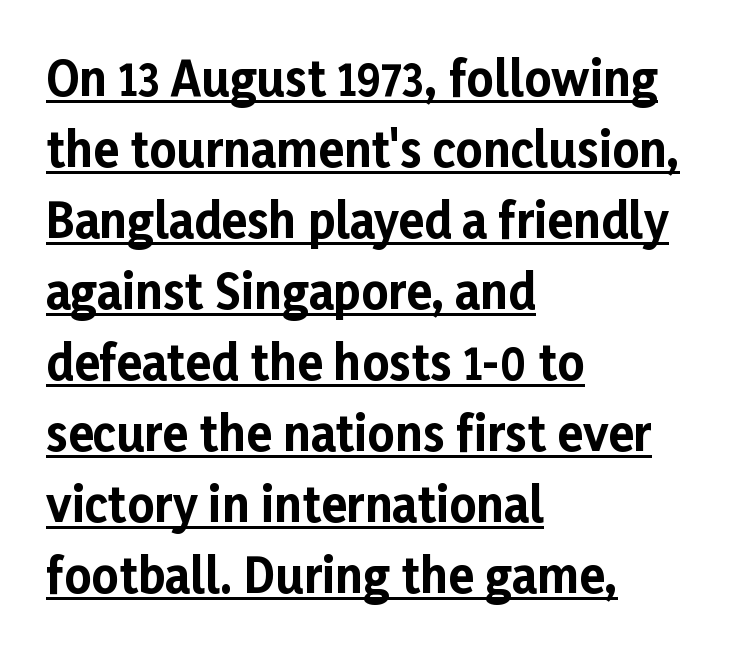
{"serif": "no", "italic": "no", "bold": "yes", "weight": "bold", "width": "normal", "stroke_contrast": "low", "x_height": "medium", "monospaced": "no", "underline": "yes", "align": "left", "line_spacing": "normal", "line_spacing_ratio": 1.51, "letter_spacing": "normal", "letter_spacing_em": 0.0, "glyph_px": 47}
